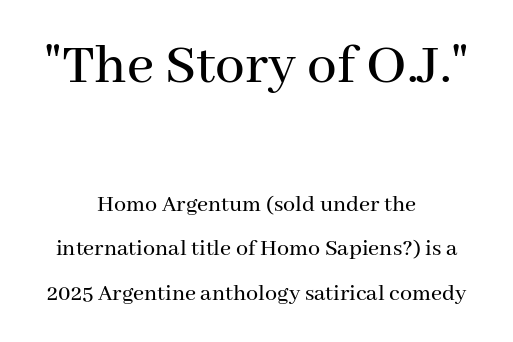
The image shows 59 px serif type, upright; set centered, line spacing 1.87x, normal letter spacing, not underlined; the first (top) block is 2.46x larger; medium stroke contrast and a medium x-height.
